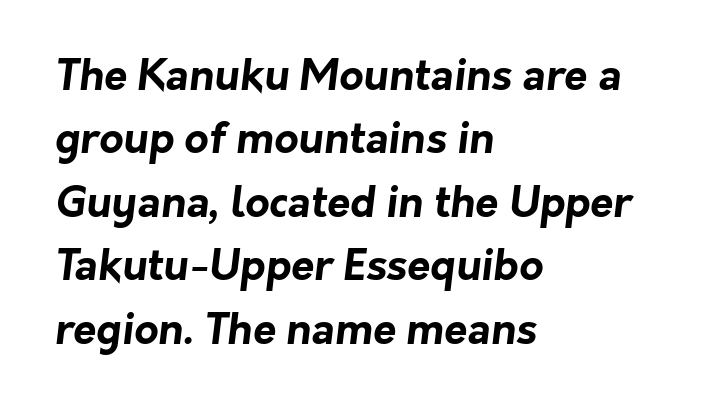
{"serif": "no", "bold": "yes", "weight": "bold", "width": "normal", "stroke_contrast": "low", "x_height": "medium", "monospaced": "no", "underline": "no", "align": "left", "line_spacing": "normal", "line_spacing_ratio": 1.51, "letter_spacing": "normal", "letter_spacing_em": 0.0, "glyph_px": 42}
